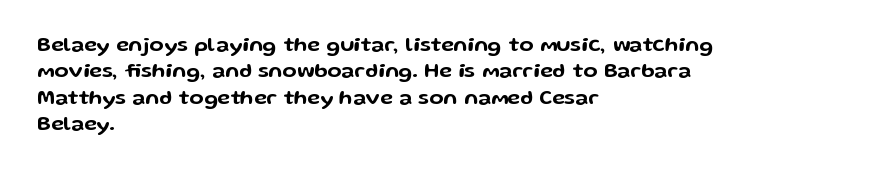
Is there much room between lines? A standard amount, neither cramped nor airy. The line texture is even and compact thanks to regular tracking. In terms of posture, this sample is upright. The paragraph has a hard left edge and a soft right edge. The strip under each line holds only bare page.
